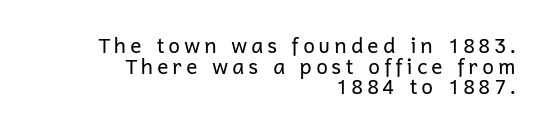
The image shows 21 px text type, upright; set right-aligned, tight line spacing (0.98x), not underlined.
